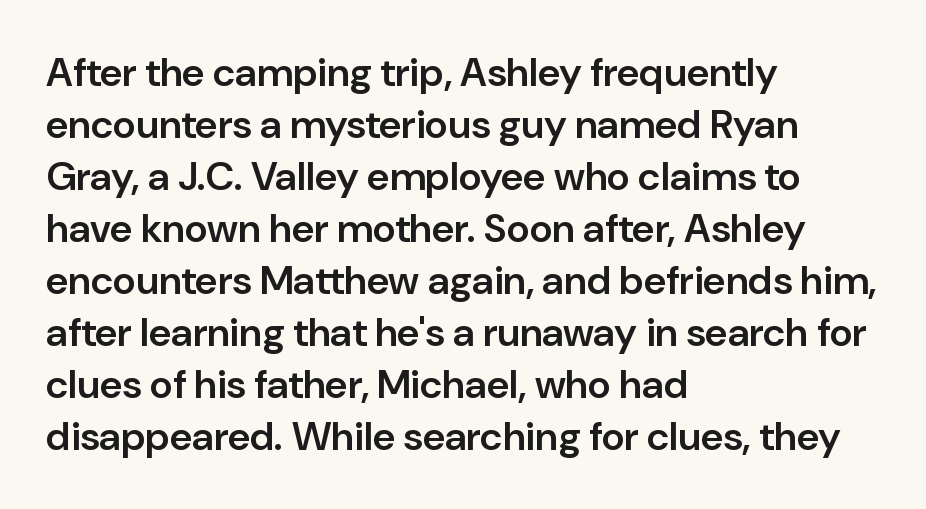
Q: Is the text bold? A: Semi-bold.
Q: Is the text italic (slanted)? A: No, it is upright.
Q: Is the typeface a serif or a sans-serif typeface? A: Sans-serif.
Q: Is the text underlined? A: No.
Q: How is the paragraph aligned? A: Left-aligned.
Q: Is the spacing between letters normal or unusually wide? A: Normal.
Q: Is the spacing between lines tight, normal or loose? A: Normal.
Q: Width (condensed, normal, or wide)? A: Normal.
Q: Stroke contrast? A: Low.
Q: x-height? A: Medium.
Q: Monospaced? A: No.
